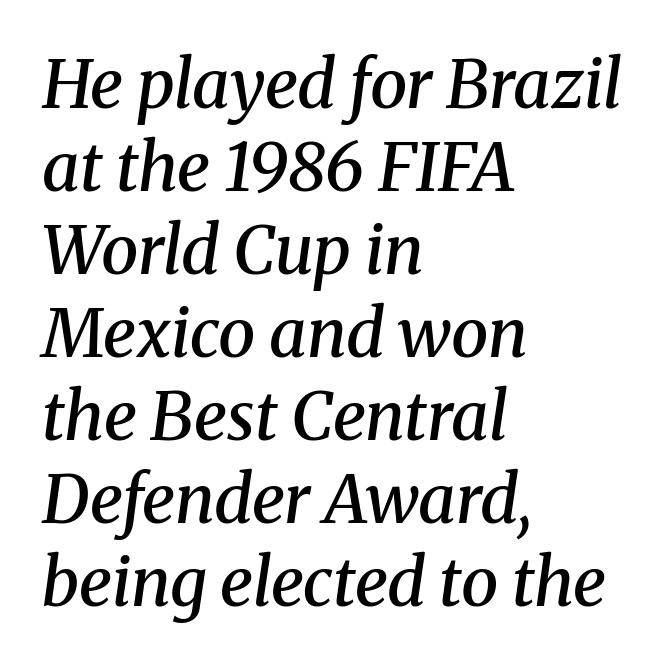
{"serif": "yes", "italic": "yes", "lean": "right", "slant_degrees": 8, "bold": "semi", "weight": "semibold", "width": "normal", "stroke_contrast": "medium", "x_height": "medium", "monospaced": "no", "underline": "no", "align": "left", "line_spacing_ratio": 1.24, "letter_spacing": "normal", "letter_spacing_em": 0.0, "glyph_px": 67}
